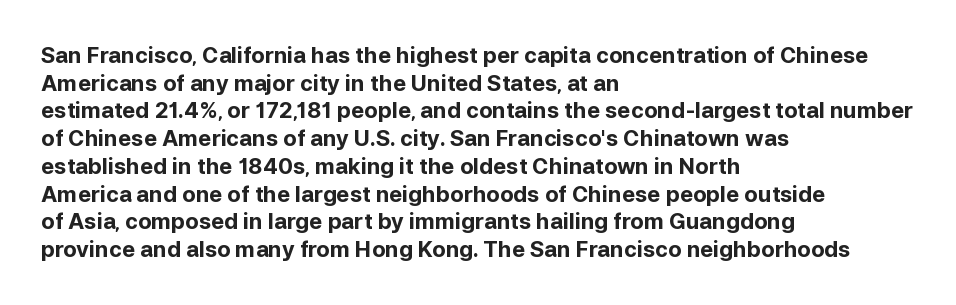
These words are printed bold, with thick strokes throughout. The string is rendered with underlining switched off. What's the leading like? Ordinary, nothing unusual. Tracking value appears to be zero — textbook default spacing. This rendering uses left alignment, leaving the right contour irregular. Every stem runs plumb, perpendicular to the baseline.
